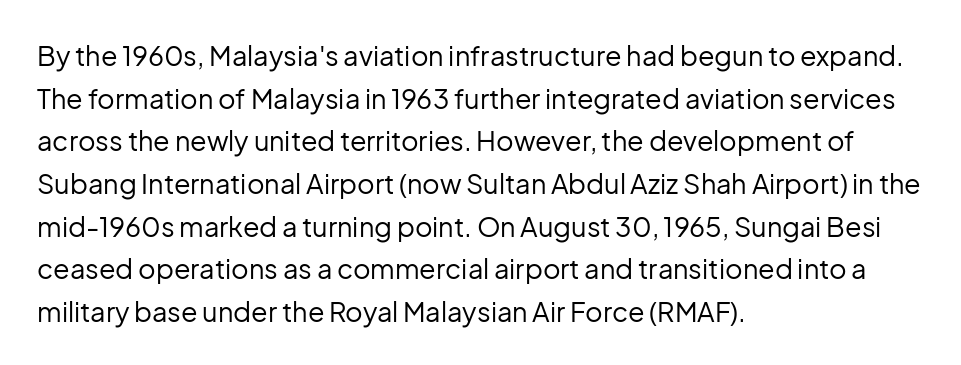
The image shows 27 px text type, upright; set left-aligned, normal line spacing (1.58x), normal letter spacing, not underlined.
